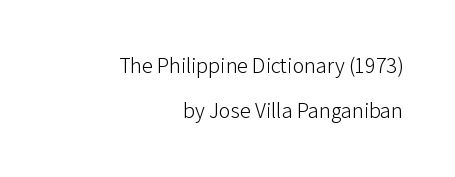
Rendered with straight, roman letterforms. Compared with typical body copy, the letter spacing here is the same. Any mark beneath the type? The region is blank. Stems here are at most as thick as an everyday book face. The lines are quadded right.
